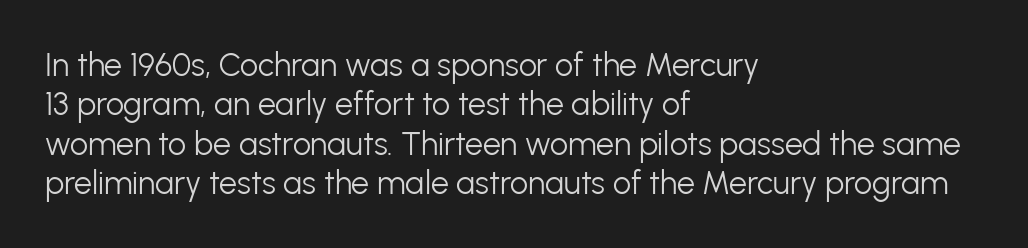
{"serif": "no", "italic": "no", "bold": "no", "weight": "light", "width": "normal", "stroke_contrast": "low", "x_height": "medium", "monospaced": "no", "underline": "no", "align": "left", "line_spacing_ratio": 1.23, "letter_spacing": "normal", "letter_spacing_em": 0.0, "glyph_px": 32}
